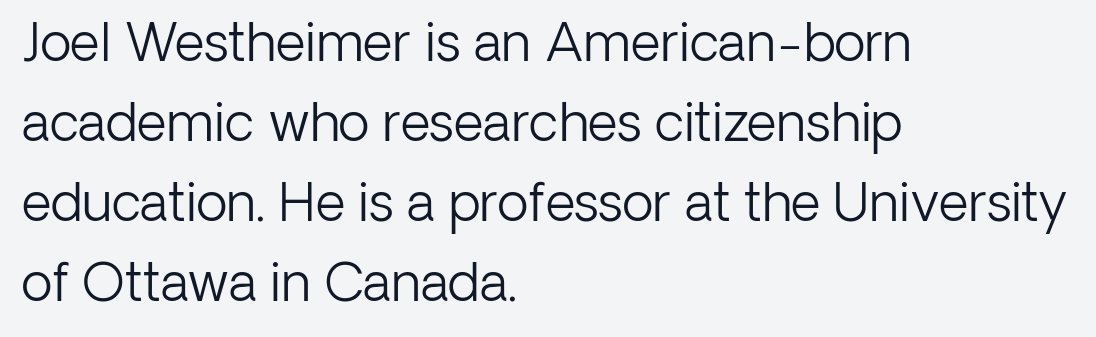
A typesetter would call this leading conventional body-copy spacing. Observe the ordinary spacing: letters are neighbours, not strangers. A typesetter would label this face a sans. Each line starts at the same left margin while the right side varies. The rendering uses natural spacing where letterforms have individual widths. The zone under the glyphs is completely vacant.
